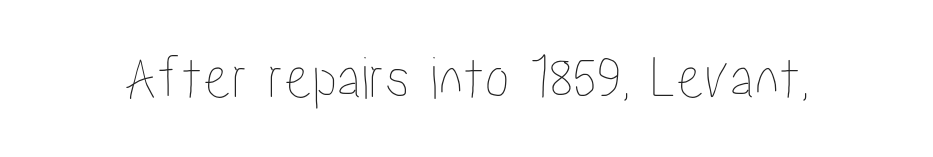
The image shows 62 px condensed type, upright; set normal letter spacing, not underlined; low stroke contrast and a medium x-height.
